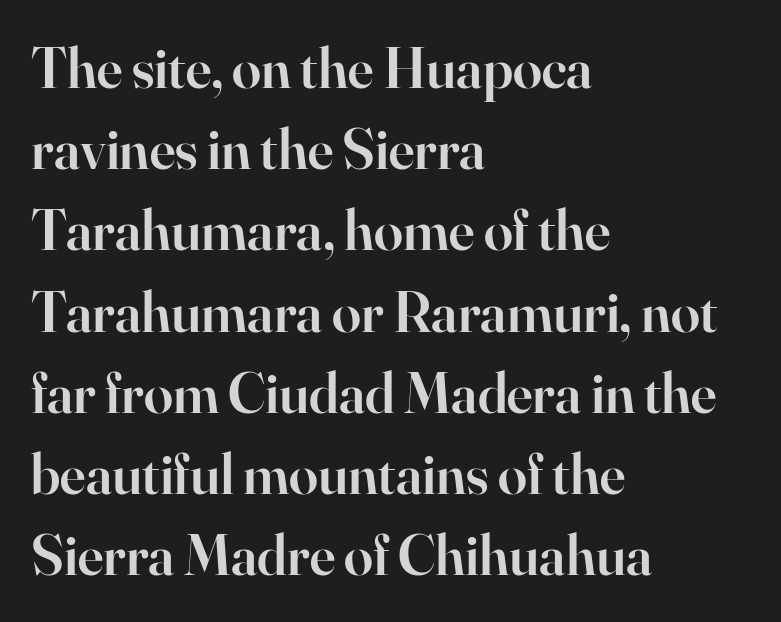
The image shows 58 px semibold serif type, upright; set left-aligned, normal line spacing (1.4x), normal letter spacing, not underlined; high stroke contrast and a small x-height.
